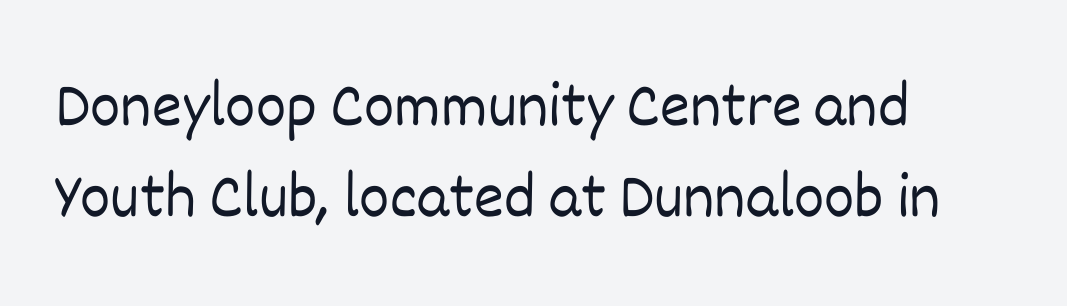
Q: Is the text bold? A: No.
Q: Is the text italic (slanted)? A: No, it is upright.
Q: Is the text underlined? A: No.
Q: How is the paragraph aligned? A: Left-aligned.
Q: Is the spacing between letters normal or unusually wide? A: Normal.
Q: Is the spacing between lines tight, normal or loose? A: Normal.
Q: Width (condensed, normal, or wide)? A: Normal.
Q: Stroke contrast? A: Low.
Q: x-height? A: Large.
Q: Monospaced? A: No.
